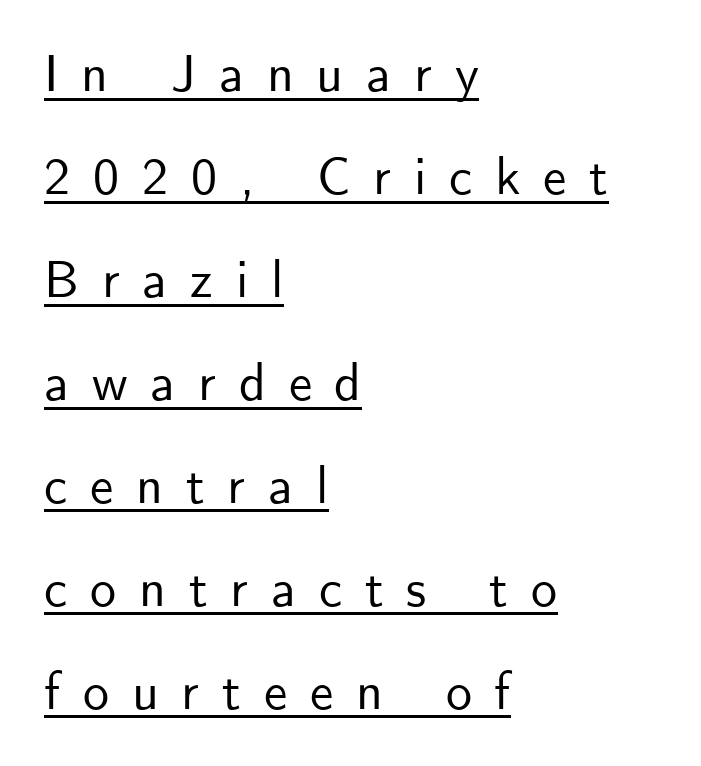
Q: Is the text italic (slanted)? A: No, it is upright.
Q: Is the typeface a serif or a sans-serif typeface? A: Sans-serif.
Q: Is the text underlined? A: Yes.
Q: How is the paragraph aligned? A: Left-aligned.
Q: Is the spacing between letters normal or unusually wide? A: Unusually wide.
Q: Is the spacing between lines tight, normal or loose? A: Loose.
Q: Width (condensed, normal, or wide)? A: Normal.
Q: Stroke contrast? A: Low.
Q: x-height? A: Small.
Q: Monospaced? A: No.
